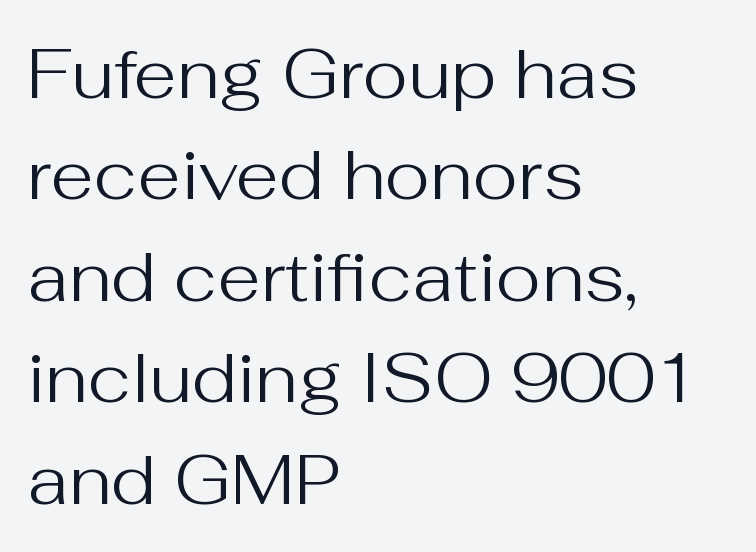
Q: Is the text bold? A: No.
Q: Is the text italic (slanted)? A: No, it is upright.
Q: Is the typeface a serif or a sans-serif typeface? A: Sans-serif.
Q: Is the text underlined? A: No.
Q: How is the paragraph aligned? A: Left-aligned.
Q: Is the spacing between letters normal or unusually wide? A: Normal.
Q: Is the spacing between lines tight, normal or loose? A: Normal.
Q: Width (condensed, normal, or wide)? A: Normal.
Q: Stroke contrast? A: Medium.
Q: x-height? A: Medium.
Q: Monospaced? A: No.
